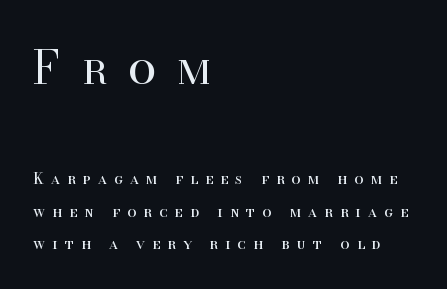
{"serif": "yes", "italic": "no", "bold": "no", "weight": "regular", "width": "normal", "stroke_contrast": "high", "x_height": "small", "monospaced": "no", "underline": "no", "align": "left", "line_spacing": "loose", "line_spacing_ratio": 2.18, "letter_spacing": "wide", "letter_spacing_em": 0.48, "larger_block": "first", "size_ratio": 3.0, "glyph_px": 45}
